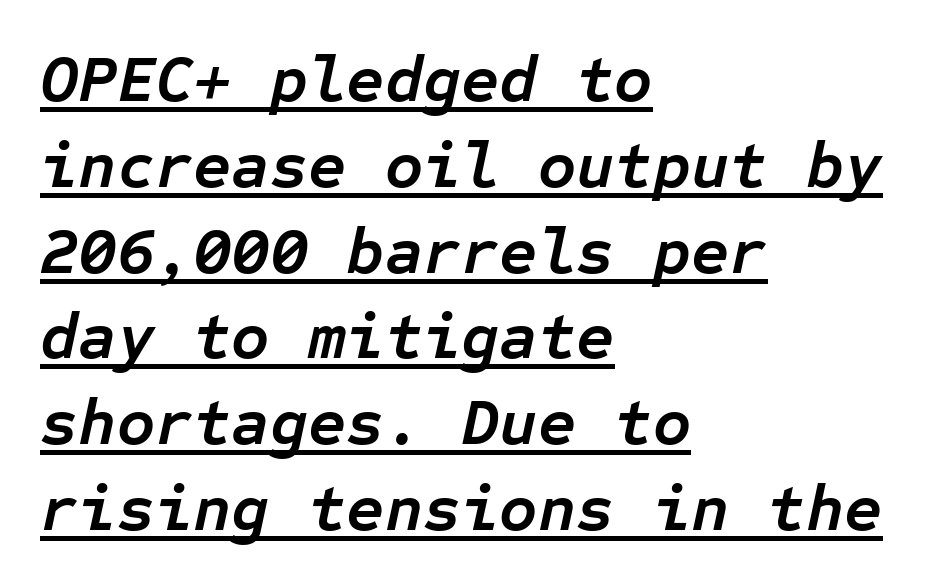
Q: Is the text bold? A: Yes.
Q: Is the text italic (slanted)? A: Yes, it leans right by about 12 degrees.
Q: Is the text underlined? A: Yes.
Q: How is the paragraph aligned? A: Left-aligned.
Q: Is the spacing between letters normal or unusually wide? A: Normal.
Q: Is the spacing between lines tight, normal or loose? A: Normal.
Q: Width (condensed, normal, or wide)? A: Normal.
Q: Stroke contrast? A: Low.
Q: x-height? A: Medium.
Q: Monospaced? A: Yes.
